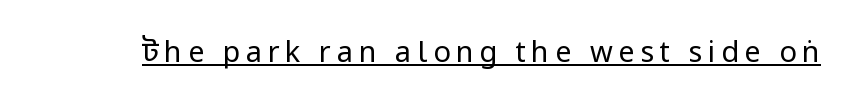
{"serif": "no", "italic": "no", "bold": "no", "weight": "regular", "width": "condensed", "stroke_contrast": "low", "underline": "yes", "glyph_px": 29}
